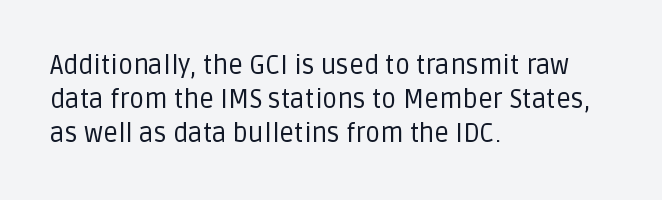
The image shows 26 px text type, upright; set left-aligned, normal line spacing (1.3x), normal letter spacing, not underlined.
